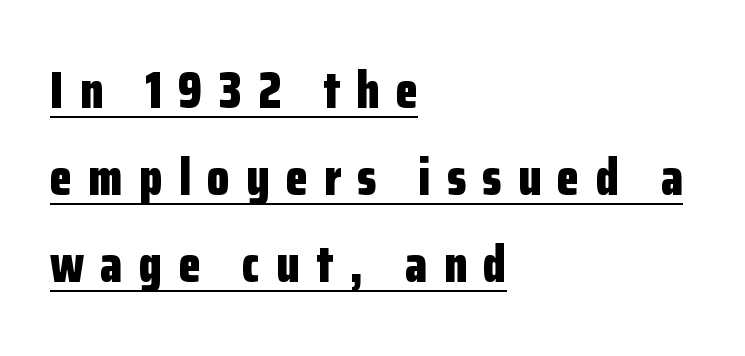
The image shows 51 px bold, condensed sans-serif type, upright; set left-aligned, line spacing 1.71x, unusually wide letter spacing (+0.32 em), underlined; low stroke contrast and a medium x-height.
